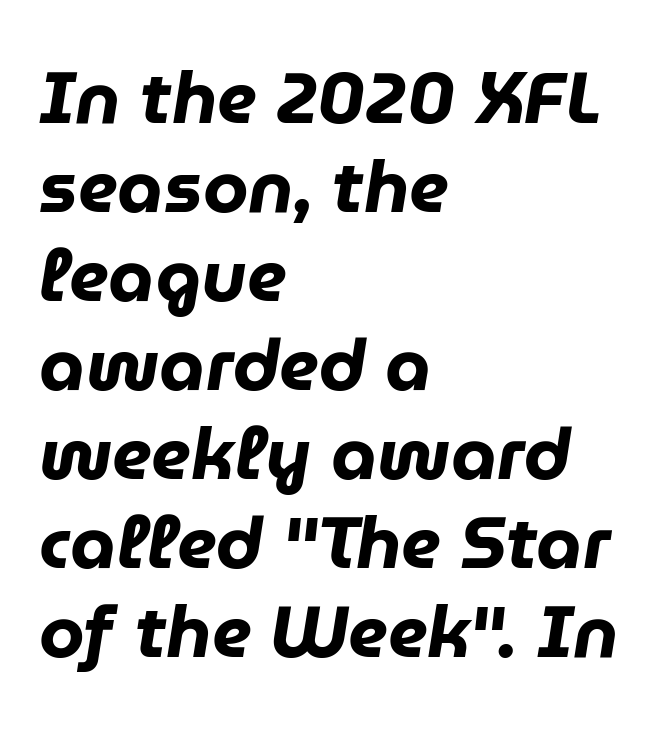
Observe the lean: these are italic letterforms. Spacing verdict: proportional, widths tailored to each character. The text block is weighted toward the left margin, trailing off unevenly rightward. The passage shown is emphatically bold. Quick note: underline off.
